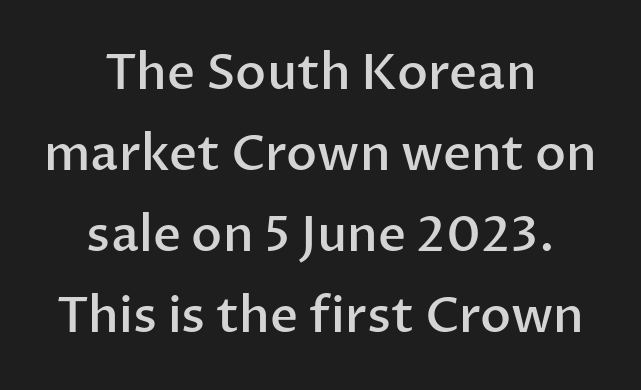
The image shows 49 px semibold sans-serif type, upright; set centered, normal line spacing (1.65x), normal letter spacing, not underlined; low stroke contrast and a medium x-height.
